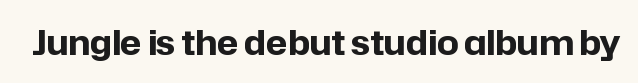
The letters advance in unequal steps, a hallmark of proportional type. The font's upright variant was chosen for this text. Every letter is thick-stroked: bold, no question. Decoration check: the copy has no underline.
